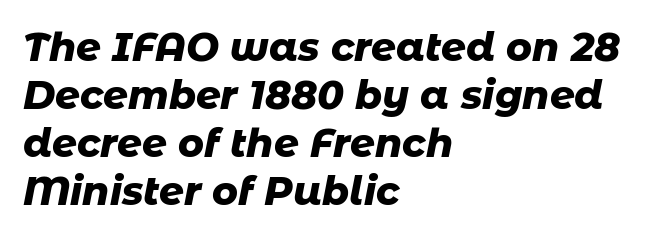
{"italic": "yes", "lean": "right", "slant_degrees": 11, "bold": "yes", "weight": "heavy", "width": "normal", "stroke_contrast": "low", "x_height": "medium", "monospaced": "no", "underline": "no", "align": "left", "line_spacing_ratio": 1.23, "letter_spacing": "normal", "letter_spacing_em": 0.0, "glyph_px": 39}
